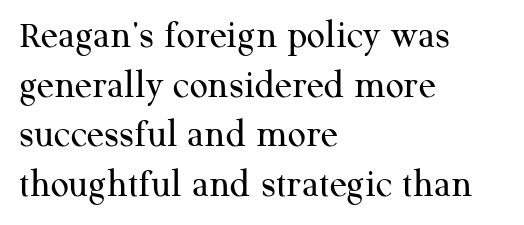
The image shows 40 px regular-weight serif type, upright; set left-aligned, line spacing 1.24x, normal letter spacing, not underlined; medium stroke contrast and a medium x-height.
